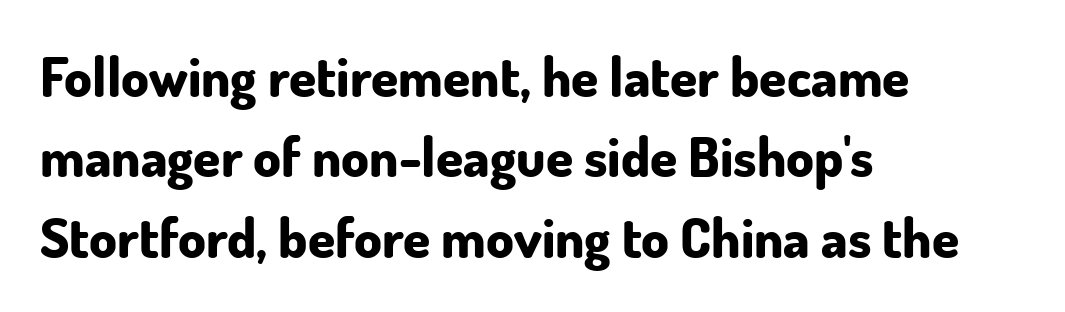
Q: Is the text bold? A: Yes.
Q: Is the text italic (slanted)? A: No, it is upright.
Q: Is the typeface a serif or a sans-serif typeface? A: Sans-serif.
Q: Is the text underlined? A: No.
Q: How is the paragraph aligned? A: Left-aligned.
Q: Is the spacing between letters normal or unusually wide? A: Normal.
Q: Is the spacing between lines tight, normal or loose? A: Normal.
Q: Width (condensed, normal, or wide)? A: Normal.
Q: Stroke contrast? A: Low.
Q: x-height? A: Small.
Q: Monospaced? A: No.
